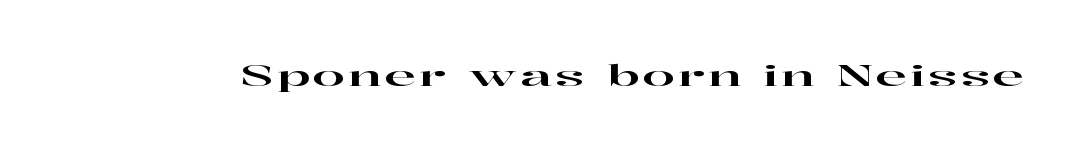
Upright lettering throughout. Beneath every word, the page is bare. The letters advance in unequal steps, a hallmark of proportional type. Note: serifs present on the glyphs.
